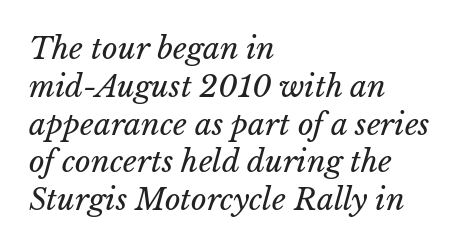
Short note: letters normally spaced. Weight: in the light-to-regular range. This block has exactly the height ordinary leading produces. Typeset ragged right — the left edge is the straight one.
